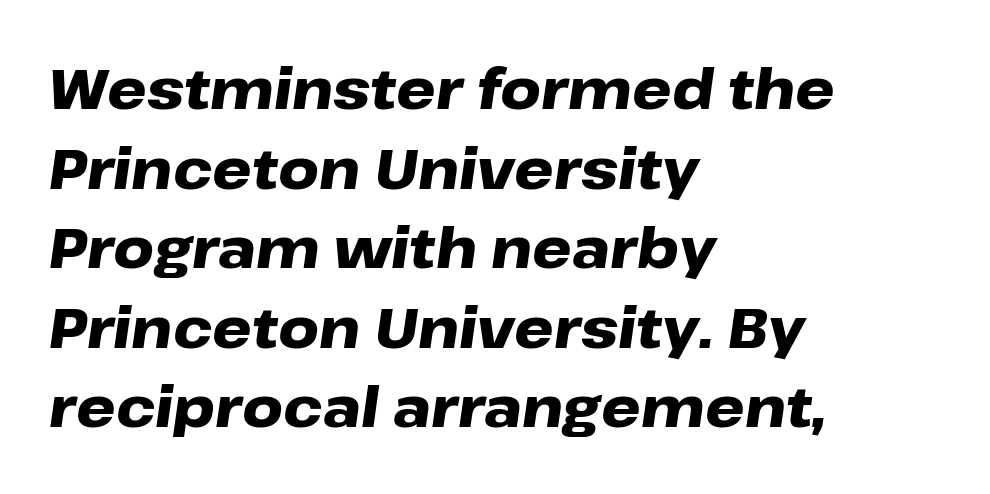
Is the type bold? Yes — the strokes are clearly thick and heavy. Slant detected: the letters are inclined. Tracking value appears to be zero — textbook default spacing. A bare baseline throughout the passage.
